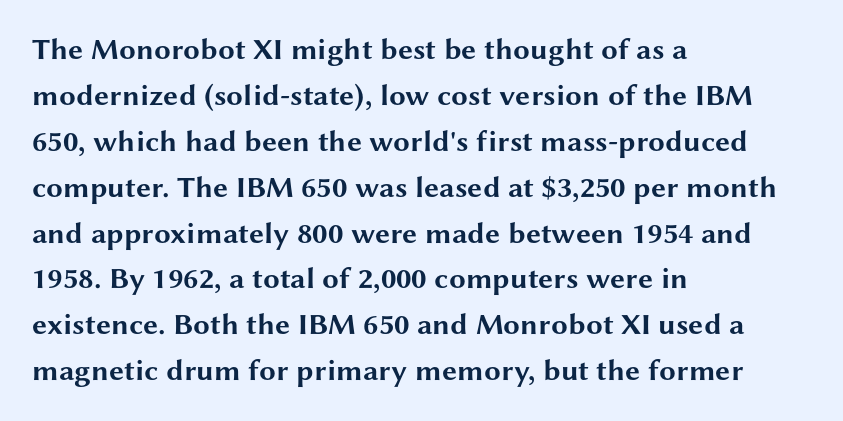
{"serif": "no", "italic": "no", "bold": "yes", "weight": "bold", "width": "wide", "stroke_contrast": "medium", "x_height": "medium", "monospaced": "no", "underline": "no", "align": "left", "line_spacing": "normal", "line_spacing_ratio": 1.53, "letter_spacing": "normal", "letter_spacing_em": 0.0, "glyph_px": 30}
